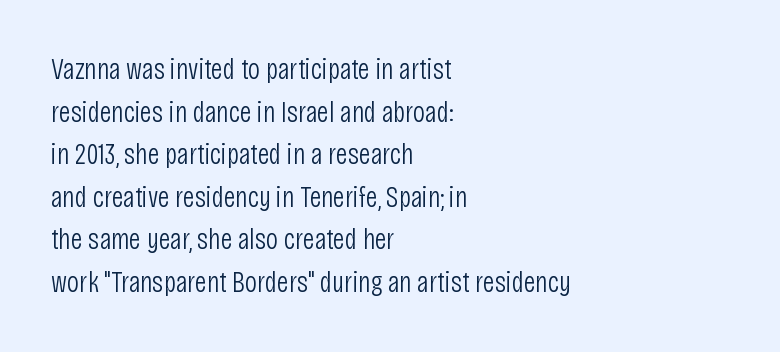
Ascenders rise straight up at ninety degrees. Check under the words: just untouched page. This block has exactly the height ordinary leading produces. Look at the tracking — it's just the regular setting, nothing added. These lines are rendered in a variable-pitch font. Is the stroke heavy? The answer is a plain regular-or-lighter.
